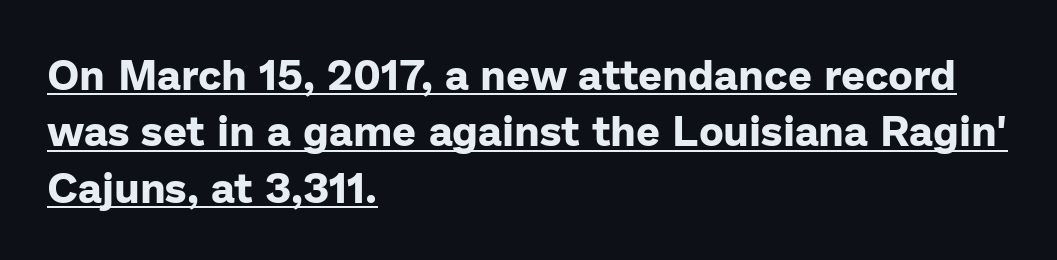
Q: Is the text bold? A: Yes.
Q: Is the text italic (slanted)? A: No, it is upright.
Q: Is the typeface a serif or a sans-serif typeface? A: Sans-serif.
Q: Is the text underlined? A: Yes.
Q: How is the paragraph aligned? A: Left-aligned.
Q: Is the spacing between letters normal or unusually wide? A: Normal.
Q: Is the spacing between lines tight, normal or loose? A: Normal.
Q: Width (condensed, normal, or wide)? A: Normal.
Q: Stroke contrast? A: Low.
Q: x-height? A: Medium.
Q: Monospaced? A: No.
